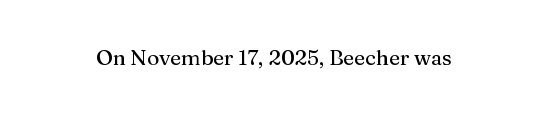
{"italic": "no", "underline": "no", "letter_spacing": "normal", "letter_spacing_em": 0.0, "glyph_px": 21}
